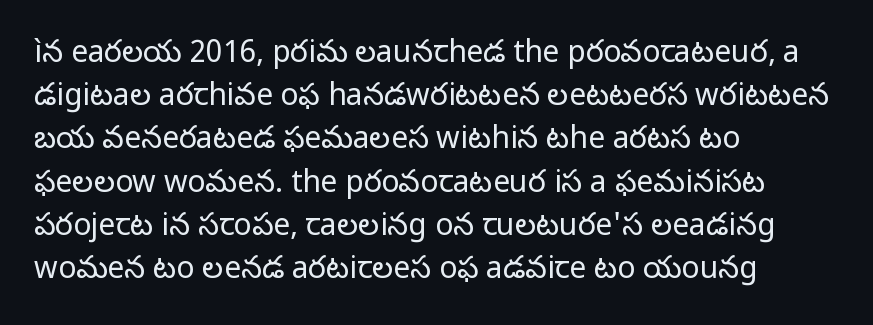
{"serif": "no", "italic": "no", "bold": "no", "weight": "regular", "width": "normal", "stroke_contrast": "low", "x_height": "medium", "monospaced": "no", "underline": "no", "align": "left", "line_spacing": "normal", "line_spacing_ratio": 1.44, "letter_spacing": "normal", "letter_spacing_em": 0.0, "glyph_px": 30}
